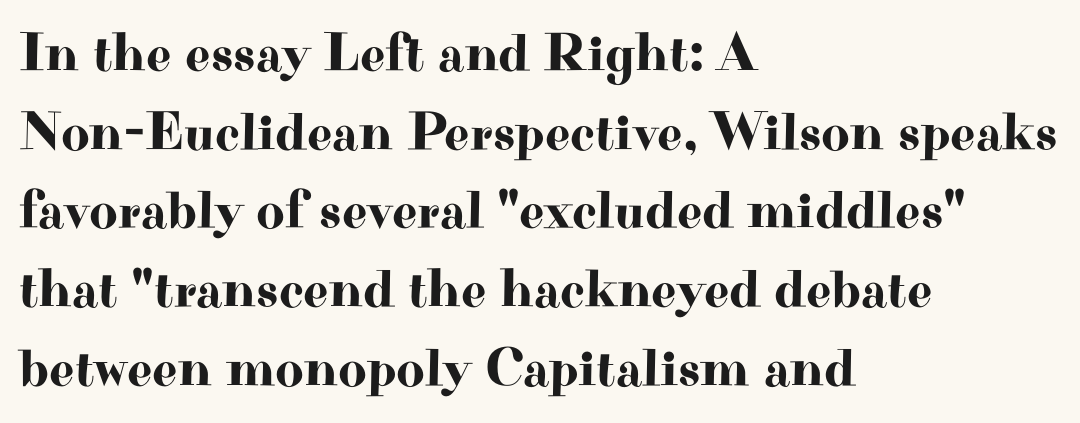
The image shows 55 px wide serif type, upright; set left-aligned, normal line spacing (1.43x), normal letter spacing, not underlined; high stroke contrast and a small x-height.
